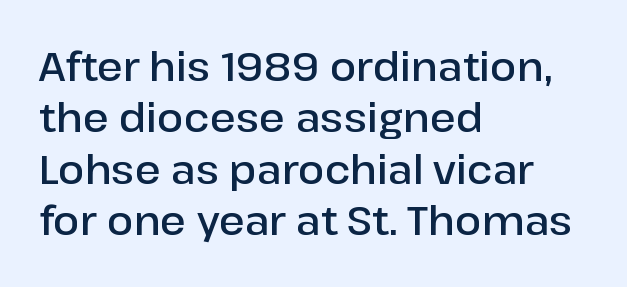
Q: Is the text bold? A: Semi-bold.
Q: Is the text italic (slanted)? A: No, it is upright.
Q: Is the typeface a serif or a sans-serif typeface? A: Sans-serif.
Q: Is the text underlined? A: No.
Q: How is the paragraph aligned? A: Left-aligned.
Q: Is the spacing between letters normal or unusually wide? A: Normal.
Q: Is the spacing between lines tight, normal or loose? A: Normal.
Q: Width (condensed, normal, or wide)? A: Normal.
Q: Stroke contrast? A: Low.
Q: x-height? A: Medium.
Q: Monospaced? A: No.
